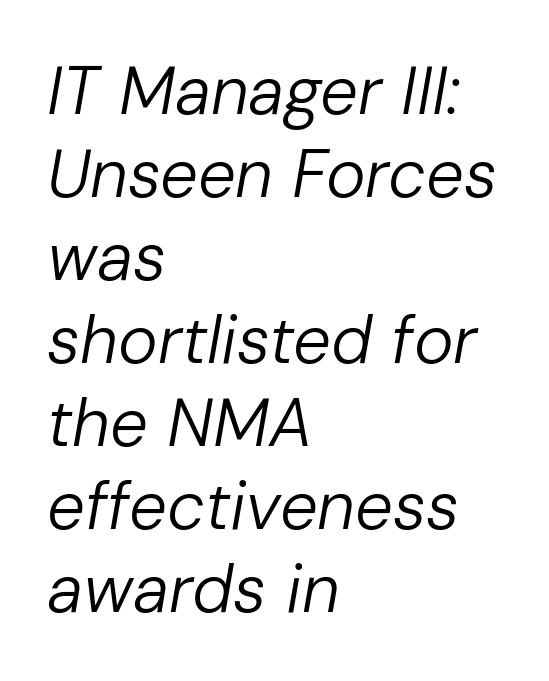
Q: Is the text bold? A: No.
Q: Is the text italic (slanted)? A: Yes, it leans right by about 10 degrees.
Q: Is the text underlined? A: No.
Q: How is the paragraph aligned? A: Left-aligned.
Q: Is the spacing between letters normal or unusually wide? A: Normal.
Q: Width (condensed, normal, or wide)? A: Normal.
Q: Stroke contrast? A: Low.
Q: x-height? A: Medium.
Q: Monospaced? A: No.
